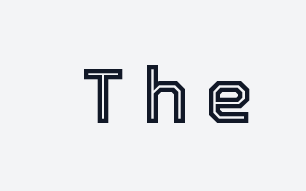
Do the characters align in a grid? No, the font is proportional. Each row of text sits above clean, open space. The gaps between neighbouring characters are conspicuously large. The letters stand straight up with perfectly vertical stems.
